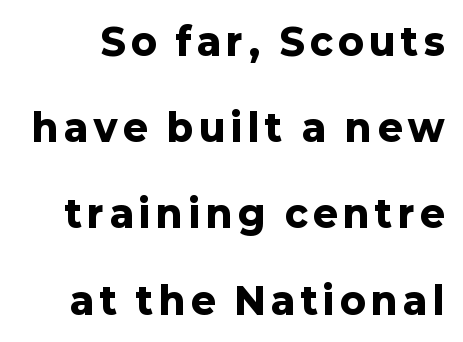
Q: Is the text bold? A: Yes.
Q: Is the text italic (slanted)? A: No, it is upright.
Q: Is the typeface a serif or a sans-serif typeface? A: Sans-serif.
Q: Is the text underlined? A: No.
Q: Is the spacing between lines tight, normal or loose? A: Loose.
Q: Width (condensed, normal, or wide)? A: Normal.
Q: Stroke contrast? A: Low.
Q: x-height? A: Medium.
Q: Monospaced? A: No.
